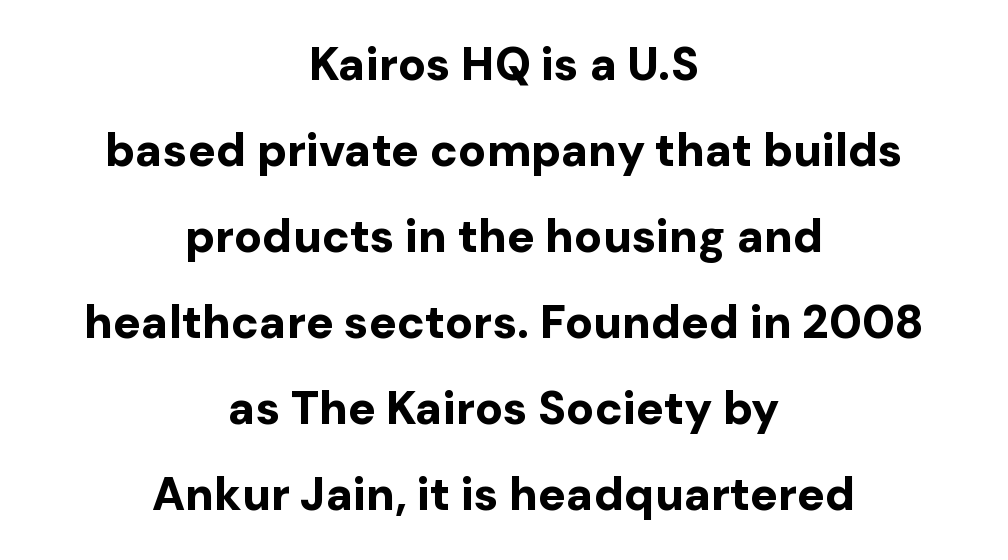
The image shows 46 px bold sans-serif type, upright; set centered, line spacing 1.87x, normal letter spacing, not underlined; low stroke contrast and a medium x-height.
